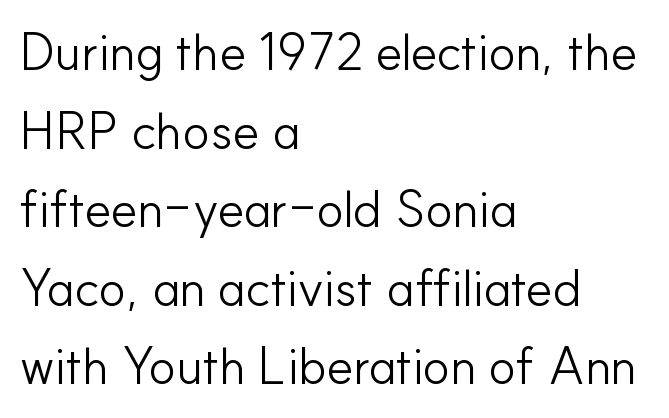
{"serif": "no", "italic": "no", "bold": "no", "weight": "light", "width": "normal", "stroke_contrast": "low", "x_height": "small", "monospaced": "no", "underline": "no", "align": "left", "line_spacing": "normal", "line_spacing_ratio": 1.54, "letter_spacing": "normal", "letter_spacing_em": 0.0, "glyph_px": 51}
